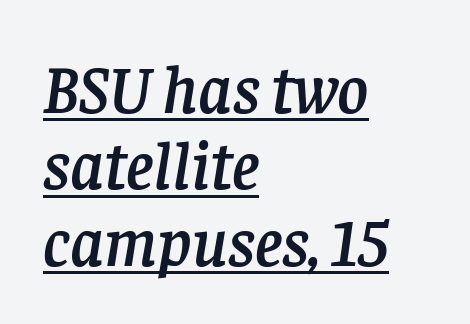
The image shows 67 px serif type, italic (leaning right); set left-aligned, tight line spacing (1.14x), normal letter spacing, underlined; low stroke contrast and a large x-height.
